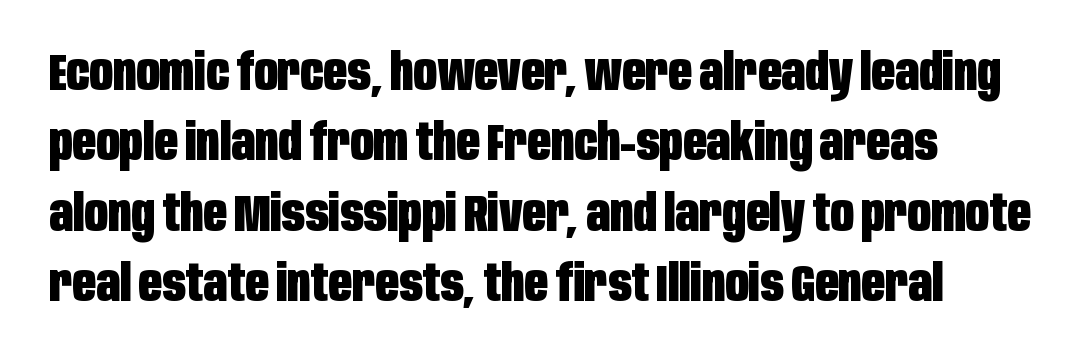
Q: Is the text bold? A: Yes.
Q: Is the text italic (slanted)? A: No, it is upright.
Q: Is the typeface a serif or a sans-serif typeface? A: Sans-serif.
Q: Is the text underlined? A: No.
Q: How is the paragraph aligned? A: Left-aligned.
Q: Is the spacing between letters normal or unusually wide? A: Normal.
Q: Is the spacing between lines tight, normal or loose? A: Normal.
Q: Width (condensed, normal, or wide)? A: Condensed.
Q: Stroke contrast? A: Low.
Q: x-height? A: Large.
Q: Monospaced? A: No.
